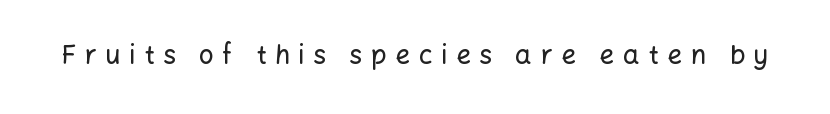
No word sits above an underline. This sample uses expanded letter spacing, leaving extra air between glyphs. Is there any slant? The stems are plumb.
